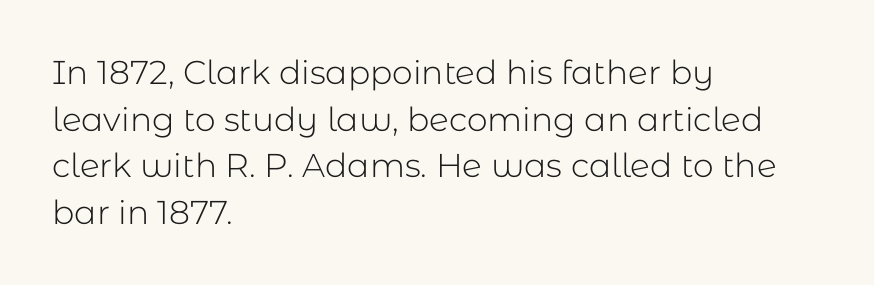
{"serif": "no", "italic": "no", "bold": "no", "weight": "light", "width": "normal", "stroke_contrast": "low", "x_height": "medium", "monospaced": "no", "underline": "no", "align": "left", "line_spacing": "normal", "line_spacing_ratio": 1.41, "letter_spacing": "normal", "letter_spacing_em": 0.0, "glyph_px": 33}
